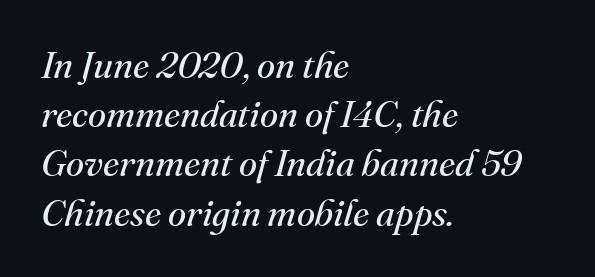
Q: Is the text bold? A: No.
Q: Is the text italic (slanted)? A: Yes, it leans right by about 16 degrees.
Q: Is the typeface a serif or a sans-serif typeface? A: Serif.
Q: Is the text underlined? A: No.
Q: How is the paragraph aligned? A: Left-aligned.
Q: Is the spacing between letters normal or unusually wide? A: Normal.
Q: Is the spacing between lines tight, normal or loose? A: Normal.
Q: Width (condensed, normal, or wide)? A: Normal.
Q: Stroke contrast? A: Medium.
Q: x-height? A: Small.
Q: Monospaced? A: No.
